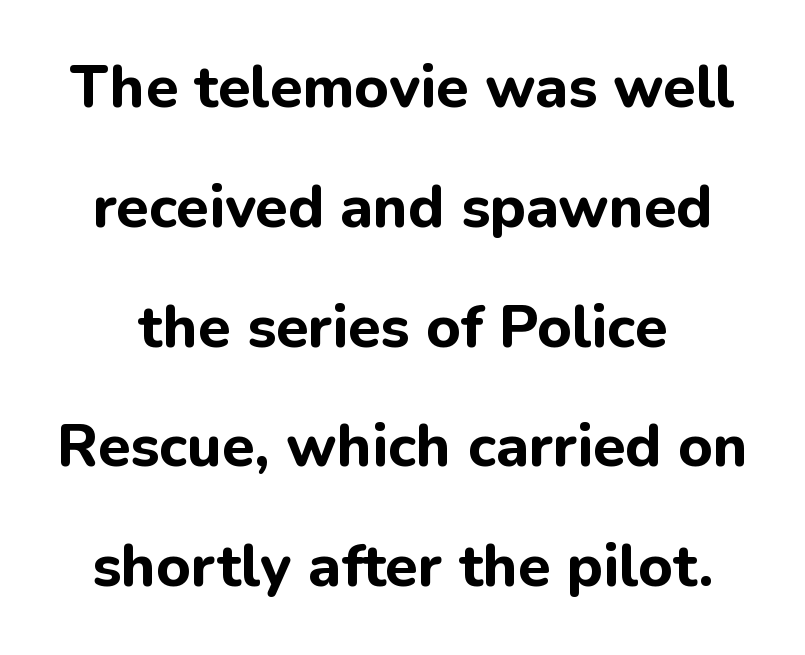
The font's upright variant was chosen for this text. The rendering keeps characters at their native spacing. You could not count columns in this text — the font is proportionally spaced. Each row of text sits above clean, open space. Chunky letters — that's bold for sure. The rendering shows plain stroke endings on the letterforms — a sans-serif design.
